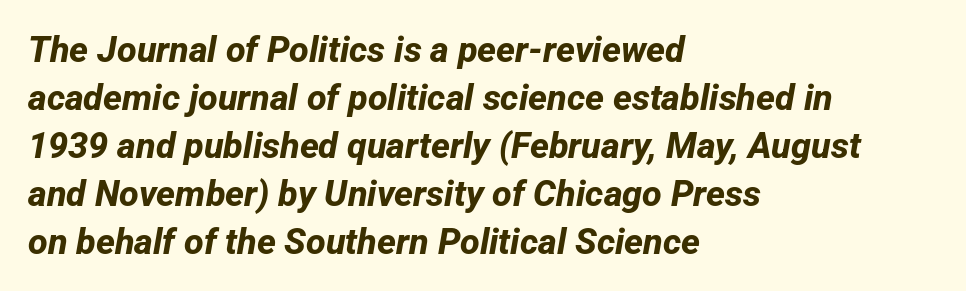
Leading: standard. Serifs: no, the terminals of the letterforms are clean. Students, note that the glyphs here touch the page at normal intervals. How heavy is the stroke? Heavy — this is a bold. These lines stack with their left ends in a neat column.
